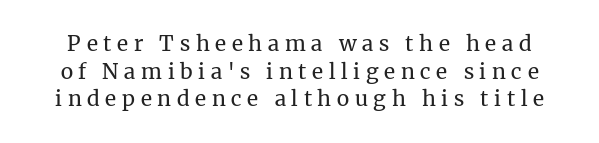
Whoever set this chose a conventional vertical rhythm. You could only call the tracking loose — the letters float apart. The area under the type is left untouched. This is not heavy type; no bold has been used. This sample uses an upright cut, with every glyph sitting square on the baseline.
